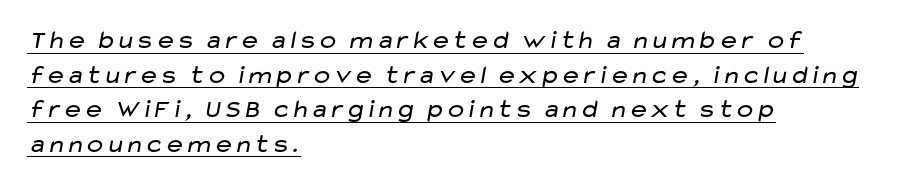
The passage shown stacks its lines at a standard gap. Bold? No — there's no thickening of the strokes. The words here are underlined. No extra tracking has been applied to these lines.
